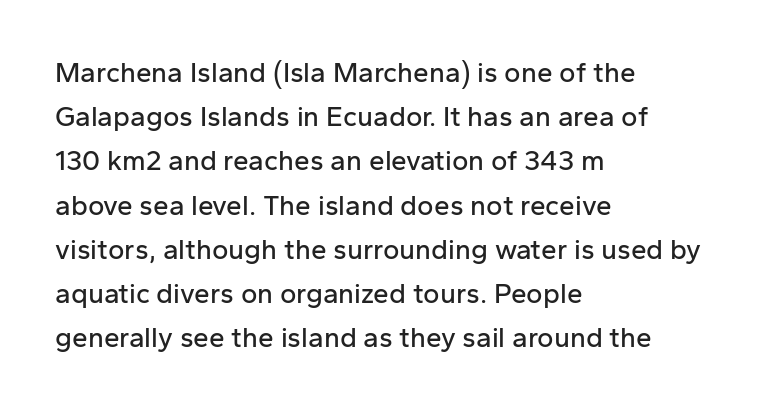
Q: Is the text italic (slanted)? A: No, it is upright.
Q: Is the typeface a serif or a sans-serif typeface? A: Sans-serif.
Q: Is the text underlined? A: No.
Q: How is the paragraph aligned? A: Left-aligned.
Q: Is the spacing between letters normal or unusually wide? A: Normal.
Q: Is the spacing between lines tight, normal or loose? A: Normal.
Q: Width (condensed, normal, or wide)? A: Normal.
Q: Stroke contrast? A: Low.
Q: x-height? A: Medium.
Q: Monospaced? A: No.
